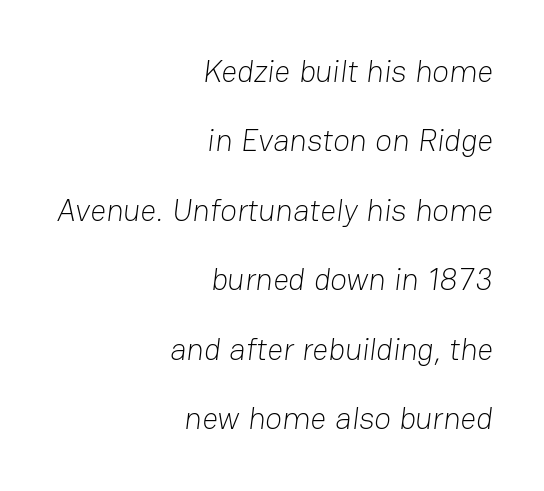
{"serif": "no", "bold": "no", "weight": "light", "width": "normal", "stroke_contrast": "low", "x_height": "medium", "monospaced": "no", "underline": "no", "align": "right", "line_spacing": "loose", "line_spacing_ratio": 2.24, "letter_spacing": "normal", "letter_spacing_em": 0.0, "glyph_px": 31}
